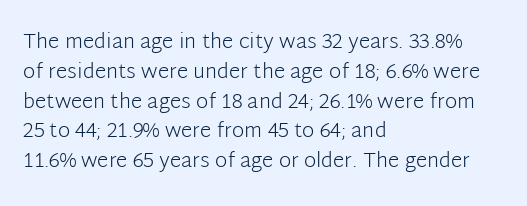
Quick note: interline space is typical. Nothing unusual about the tracking: characters are spaced as the font intends. Unmarked baselines from the first word to the last. No italicization has been applied; the sample stays upright.
